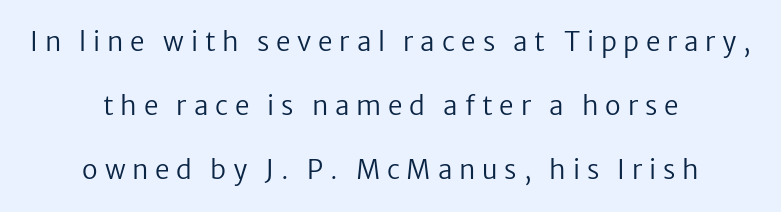
Q: Is the text bold? A: No.
Q: Is the text italic (slanted)? A: No, it is upright.
Q: Is the text underlined? A: No.
Q: How is the paragraph aligned? A: Centered.
Q: Is the spacing between letters normal or unusually wide? A: Unusually wide.
Q: Is the spacing between lines tight, normal or loose? A: Loose.
